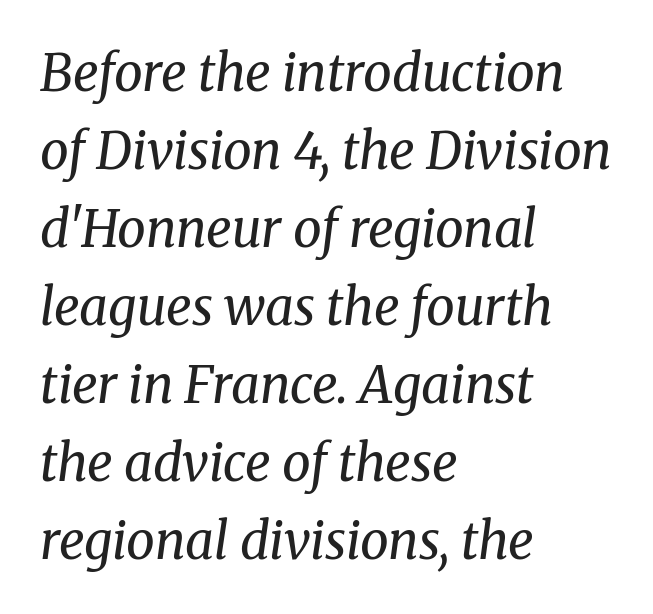
Q: Is the text bold? A: No.
Q: Is the text italic (slanted)? A: Yes, it leans right by about 8 degrees.
Q: Is the typeface a serif or a sans-serif typeface? A: Serif.
Q: Is the text underlined? A: No.
Q: How is the paragraph aligned? A: Left-aligned.
Q: Is the spacing between letters normal or unusually wide? A: Normal.
Q: Is the spacing between lines tight, normal or loose? A: Normal.
Q: Width (condensed, normal, or wide)? A: Normal.
Q: Stroke contrast? A: Medium.
Q: x-height? A: Medium.
Q: Monospaced? A: No.
